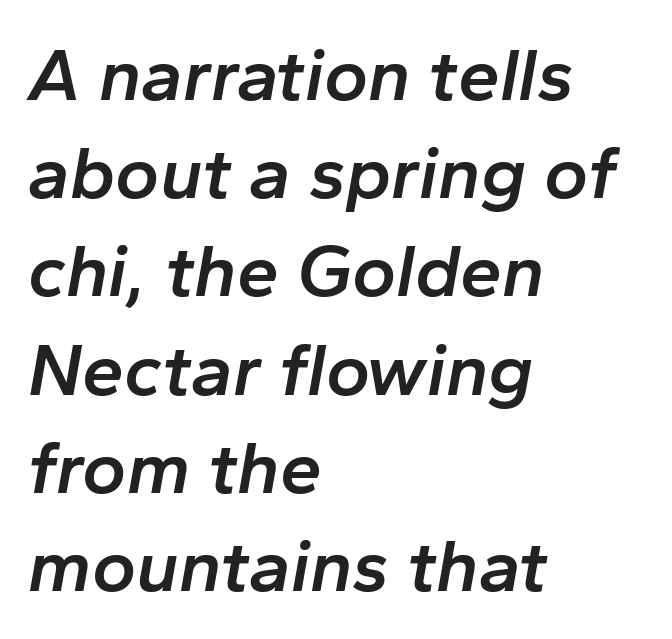
The image shows 75 px semibold type, italic (leaning right); set left-aligned, normal line spacing (1.31x), normal letter spacing, not underlined; low stroke contrast and a medium x-height.
